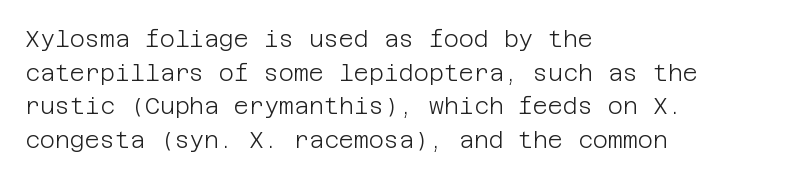
{"italic": "no", "bold": "no", "underline": "no", "align": "left", "line_spacing": "normal", "line_spacing_ratio": 1.46, "letter_spacing": "normal", "letter_spacing_em": 0.0, "glyph_px": 23}
